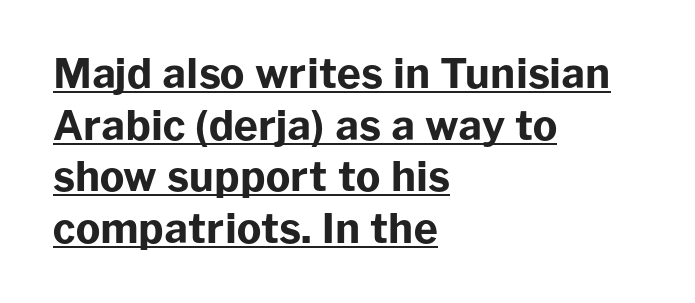
The image shows 41 px bold sans-serif type, upright; set left-aligned, normal line spacing (1.26x), normal letter spacing, underlined; low stroke contrast and a medium x-height.
